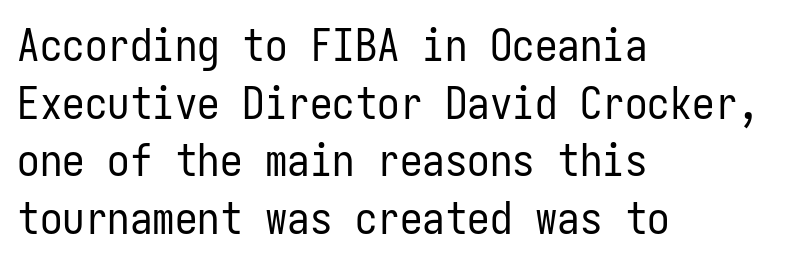
{"serif": "no", "italic": "no", "bold": "no", "weight": "regular", "width": "condensed", "stroke_contrast": "low", "x_height": "medium", "monospaced": "yes", "underline": "no", "align": "left", "line_spacing": "normal", "line_spacing_ratio": 1.28, "letter_spacing": "normal", "letter_spacing_em": 0.0, "glyph_px": 45}
